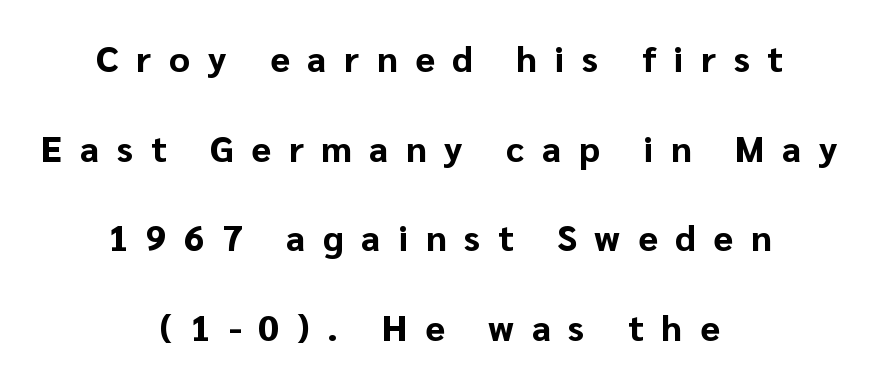
{"serif": "no", "italic": "no", "bold": "yes", "weight": "bold", "width": "normal", "stroke_contrast": "low", "x_height": "medium", "monospaced": "no", "underline": "no", "align": "center", "line_spacing": "loose", "line_spacing_ratio": 2.49, "letter_spacing": "wide", "letter_spacing_em": 0.49, "glyph_px": 36}
